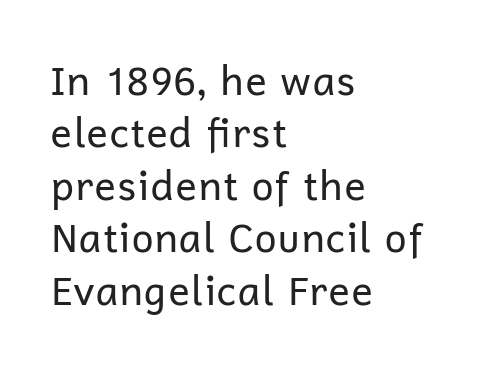
{"serif": "no", "italic": "no", "bold": "no", "weight": "regular", "width": "normal", "stroke_contrast": "low", "x_height": "medium", "monospaced": "no", "underline": "no", "align": "left", "line_spacing": "normal", "line_spacing_ratio": 1.31, "letter_spacing": "normal", "letter_spacing_em": 0.0, "glyph_px": 40}
